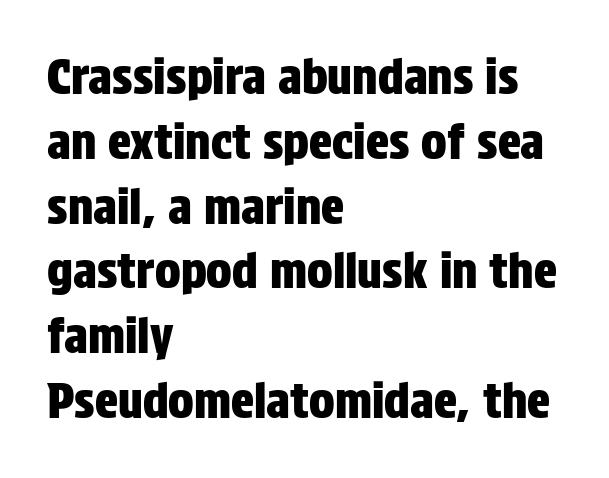
{"serif": "no", "italic": "no", "width": "condensed", "stroke_contrast": "low", "x_height": "large", "monospaced": "no", "underline": "no", "align": "left", "line_spacing": "normal", "line_spacing_ratio": 1.35, "letter_spacing": "normal", "letter_spacing_em": 0.0, "glyph_px": 48}
